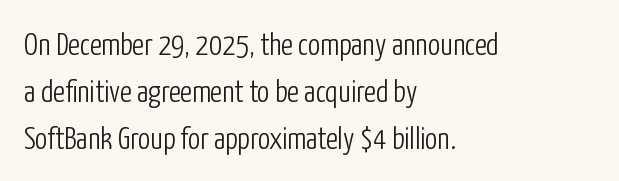
Q: Is the text bold? A: No.
Q: Is the text italic (slanted)? A: No, it is upright.
Q: Is the typeface a serif or a sans-serif typeface? A: Sans-serif.
Q: Is the text underlined? A: No.
Q: How is the paragraph aligned? A: Left-aligned.
Q: Is the spacing between letters normal or unusually wide? A: Normal.
Q: Is the spacing between lines tight, normal or loose? A: Normal.
Q: Width (condensed, normal, or wide)? A: Condensed.
Q: Stroke contrast? A: Low.
Q: x-height? A: Medium.
Q: Monospaced? A: No.
